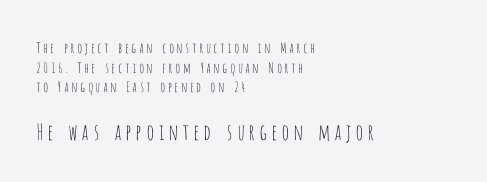
The lines in this sample share a left origin and differ only in where they stop. A roman cut, with each character standing at attention. The space between consecutive lines is moderate. Caption: face not bold, strokes unweighted. Bare-footed words on every line.
